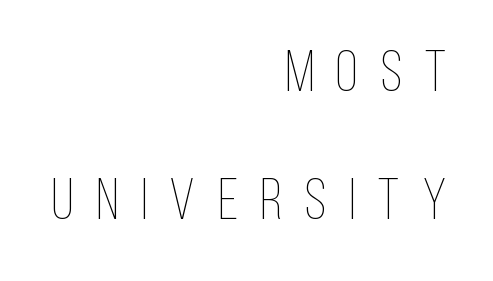
Spacing verdict: proportional, widths tailored to each character. Reading down the block, your eye finds every line finishing at a fixed right position. The typography opts for an upright posture over an oblique one. Think standard paragraph weight, or any step lighter than that.
